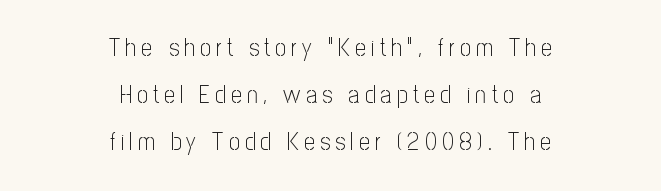
The image shows 24 px text type, upright; set centered, loose line spacing (1.95x), unusually wide letter spacing (+0.22 em), not underlined.
